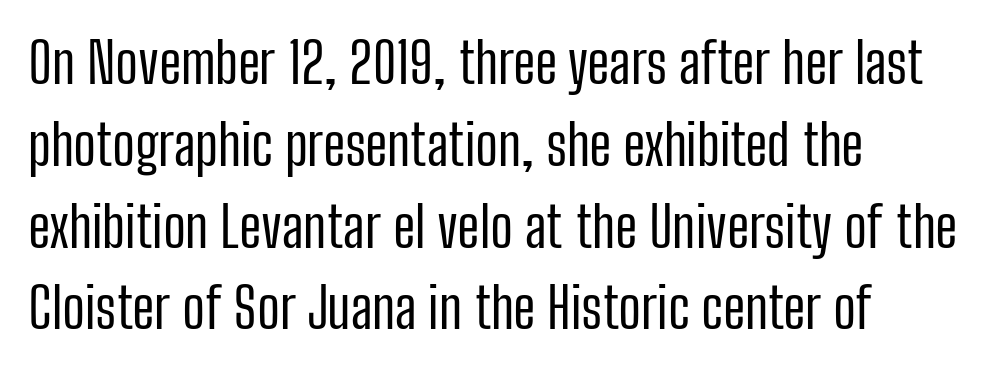
Here the glyphs are tracked normally, forming tight word shapes. No word sits above an underline. The face looks like a standard text weight, possibly lighter. This sample uses a sans-serif face. The typesetter chose a ragged-right arrangement here.
